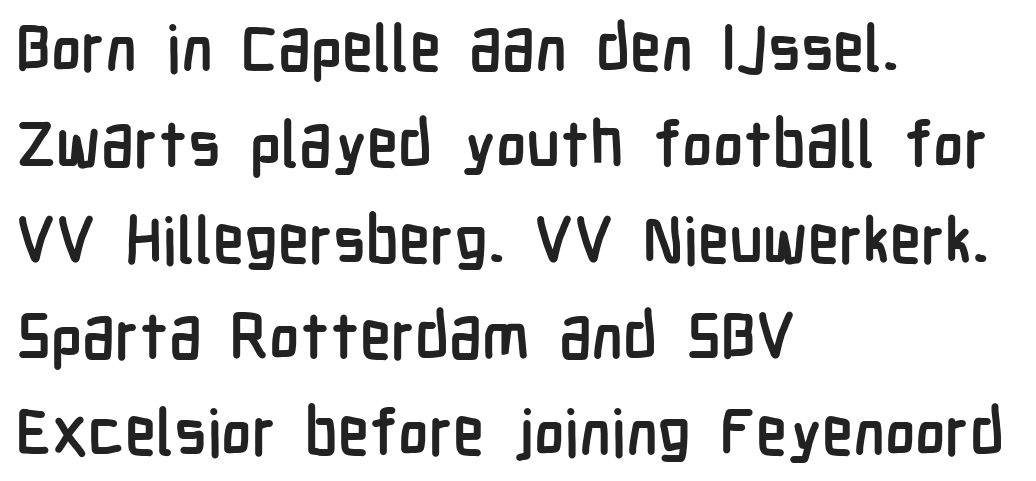
The image shows 64 px semibold, condensed sans-serif type, upright; set left-aligned, normal line spacing (1.5x), normal letter spacing, not underlined; low stroke contrast and a medium x-height.
